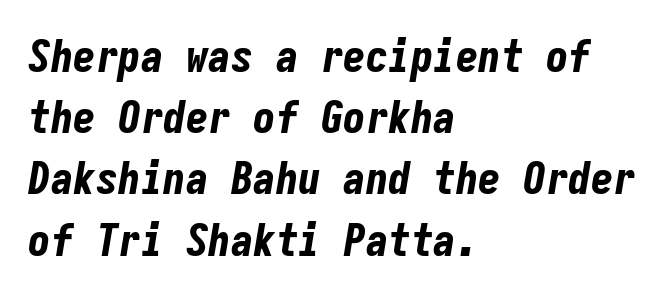
{"italic": "yes", "lean": "right", "slant_degrees": 9, "bold": "yes", "weight": "bold", "width": "condensed", "stroke_contrast": "low", "x_height": "medium", "monospaced": "yes", "underline": "no", "align": "left", "line_spacing": "normal", "line_spacing_ratio": 1.36, "letter_spacing": "normal", "letter_spacing_em": 0.0, "glyph_px": 45}
